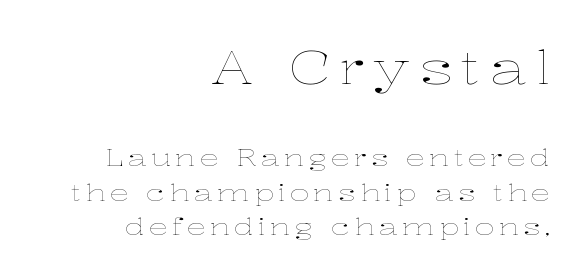
Q: Is the text bold? A: No.
Q: Is the text italic (slanted)? A: No, it is upright.
Q: Is the text underlined? A: No.
Q: How is the paragraph aligned? A: Right-aligned.
Q: Is the spacing between lines tight, normal or loose? A: Normal.
Q: Which block of text is set in a larger size, the first (top) or the second (bottom)? A: The first (top) one.
Q: Width (condensed, normal, or wide)? A: Wide.
Q: Stroke contrast? A: Low.
Q: x-height? A: Medium.
Q: Monospaced? A: No.
